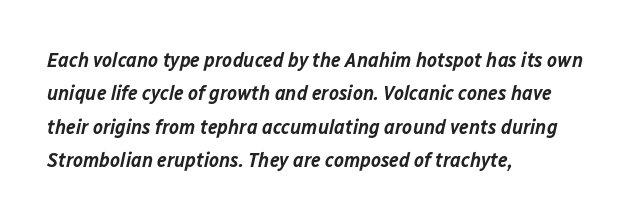
A fair bit of extra ink — the face is semibold, not bold. The zone under the glyphs is completely vacant. A student would call this left alignment; a typographer would say flush left, rag right. An italicized treatment has been applied to the whole sample. Horizontal bands of white between lines are of average thickness.
